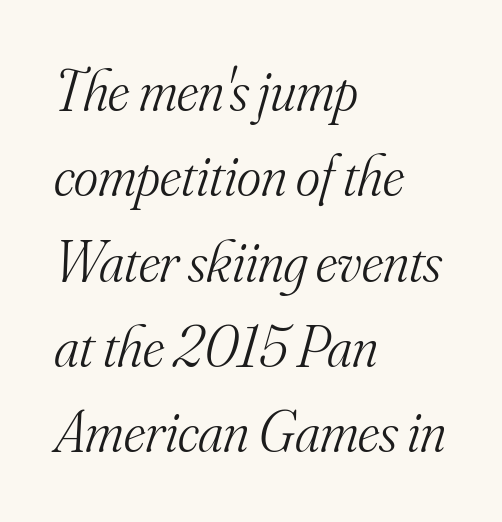
The image shows 58 px light serif type, italic (leaning right); set left-aligned, normal line spacing (1.47x), normal letter spacing, not underlined; medium stroke contrast and a small x-height.
